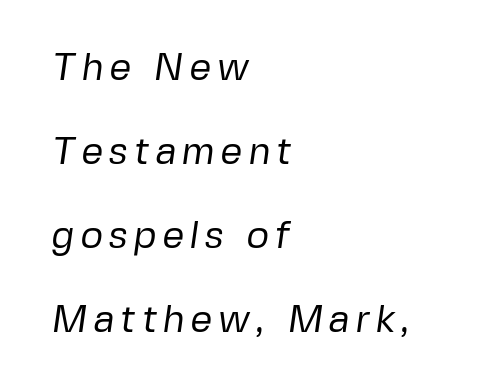
Q: Is the text bold? A: No.
Q: Is the typeface a serif or a sans-serif typeface? A: Sans-serif.
Q: Is the text underlined? A: No.
Q: How is the paragraph aligned? A: Left-aligned.
Q: Is the spacing between lines tight, normal or loose? A: Loose.
Q: Width (condensed, normal, or wide)? A: Normal.
Q: Stroke contrast? A: Low.
Q: x-height? A: Medium.
Q: Monospaced? A: No.
